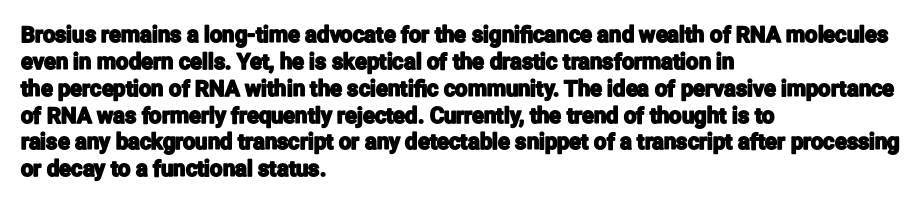
The image shows 22 px text type, upright; set left-aligned, line spacing 1.22x, normal letter spacing, not underlined.
